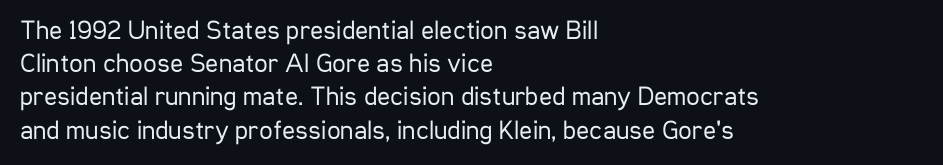
Q: Is the text bold? A: No.
Q: Is the text italic (slanted)? A: No, it is upright.
Q: Is the text underlined? A: No.
Q: How is the paragraph aligned? A: Left-aligned.
Q: Is the spacing between letters normal or unusually wide? A: Normal.
